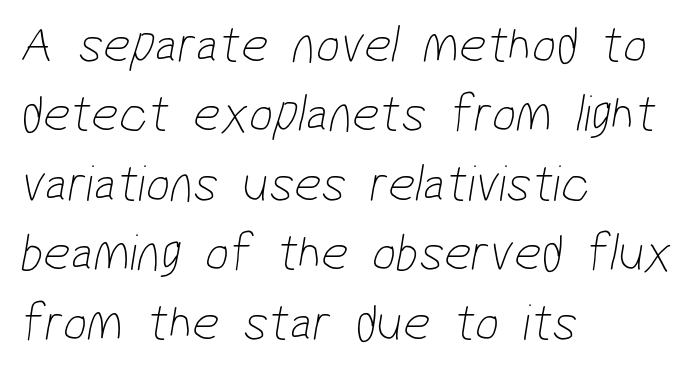
{"serif": "no", "bold": "no", "weight": "thin", "width": "condensed", "stroke_contrast": "low", "x_height": "medium", "monospaced": "no", "underline": "no", "align": "left", "line_spacing": "normal", "line_spacing_ratio": 1.31, "letter_spacing": "normal", "letter_spacing_em": 0.0, "glyph_px": 53}
